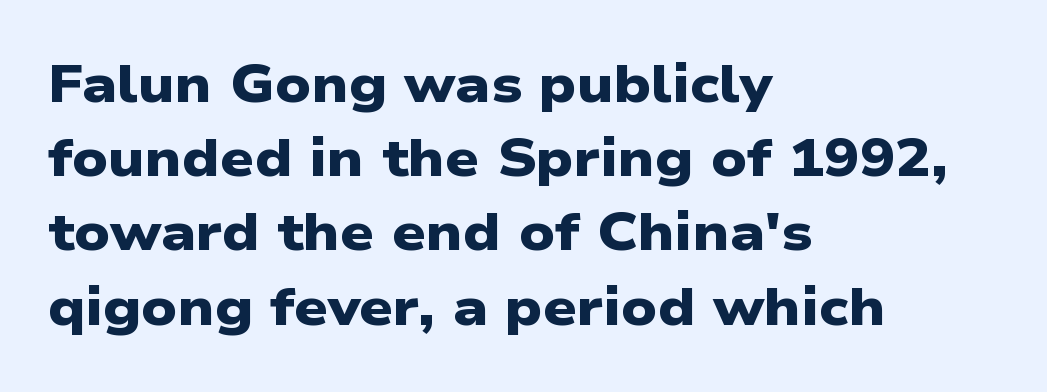
The image shows 53 px heavy, wide sans-serif type; set left-aligned, normal line spacing (1.4x), normal letter spacing, not underlined; low stroke contrast and a medium x-height.
